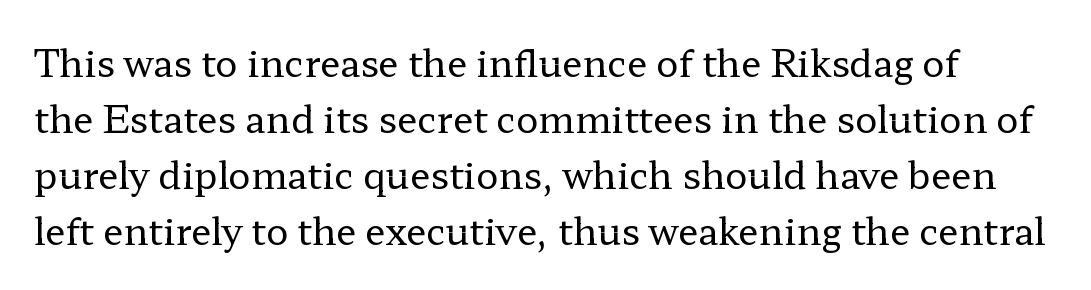
The image shows 37 px regular-weight, wide serif type, upright; set normal line spacing (1.51x), normal letter spacing, not underlined; low stroke contrast and a medium x-height.
